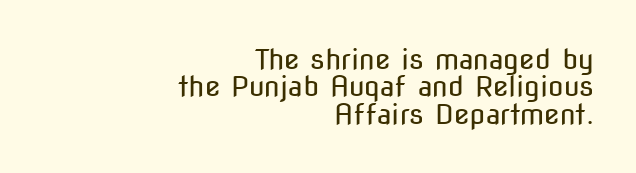
Each letter keeps its own natural width here, so spacing adapts to shape. The letters stand upright; this is a roman face. A light-to-regular cut is what we see here. The gap between lines stays unmarked. The block of text is dense from top to bottom, with scant space between rows.
